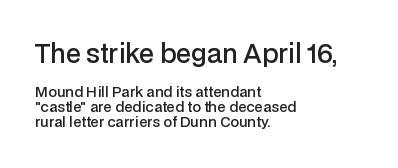
Q: Is the text bold? A: Semi-bold.
Q: Is the text italic (slanted)? A: No, it is upright.
Q: Is the text underlined? A: No.
Q: How is the paragraph aligned? A: Left-aligned.
Q: Is the spacing between letters normal or unusually wide? A: Normal.
Q: Is the spacing between lines tight, normal or loose? A: Tight.
Q: Which block of text is set in a larger size, the first (top) or the second (bottom)? A: The first (top) one.
